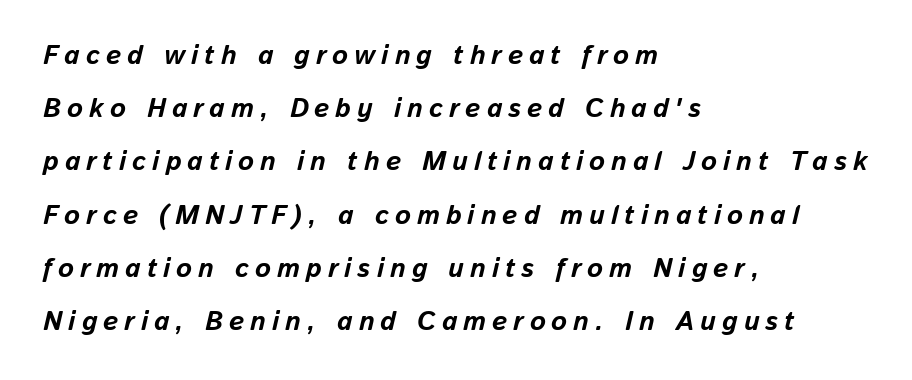
Q: Is the text bold? A: Yes.
Q: Is the text italic (slanted)? A: Yes, it leans right by about 13 degrees.
Q: Is the text underlined? A: No.
Q: How is the paragraph aligned? A: Left-aligned.
Q: Is the spacing between letters normal or unusually wide? A: Unusually wide.
Q: Is the spacing between lines tight, normal or loose? A: Loose.
